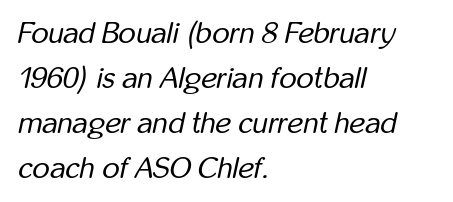
Clear beneath every line of the passage. The horizontal fit of the characters is conventional and even. A typesetter would call this proportional, since set widths differ per character. Heft: none added — not bold. Looking at the ascenders, they clearly lean. Horizontal alignment here is leftward, the default for most running prose.
